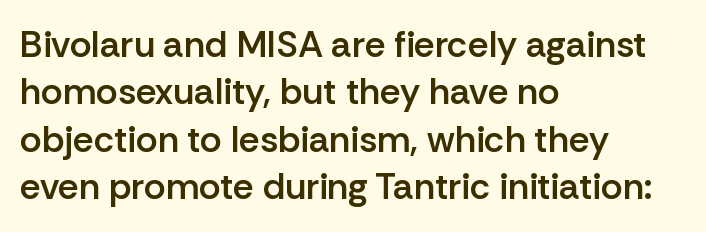
Quick note: underline off. Does the type have serifs? No, each stem ends abruptly. Designer's note — italics off, roman on. These lines carry some extra weight — a demibold, not a full bold.
